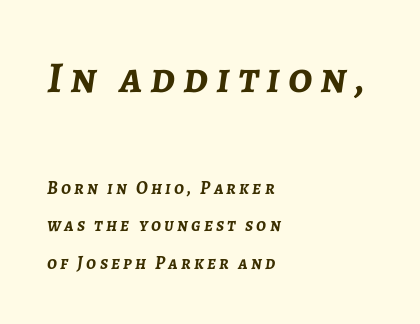
{"italic": "yes", "lean": "right", "slant_degrees": 7, "bold": "yes", "weight": "semibold", "width": "normal", "stroke_contrast": "low", "x_height": "medium", "monospaced": "no", "underline": "no", "align": "left", "line_spacing": "loose", "line_spacing_ratio": 2.1, "larger_block": "first", "size_ratio": 2.44, "glyph_px": 44}
